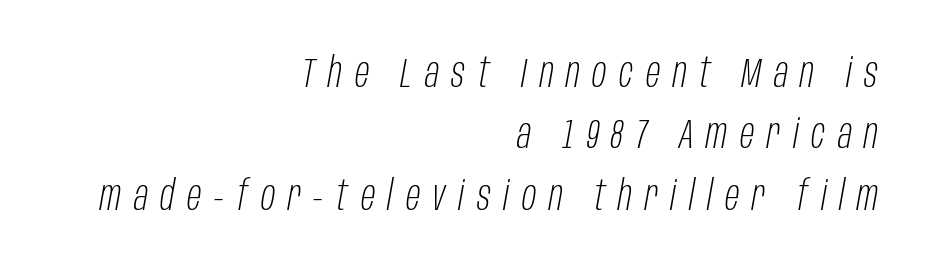
Q: Is the text bold? A: No.
Q: Is the text italic (slanted)? A: Yes, it leans right by about 10 degrees.
Q: Is the text underlined? A: No.
Q: How is the paragraph aligned? A: Right-aligned.
Q: Is the spacing between letters normal or unusually wide? A: Unusually wide.
Q: Is the spacing between lines tight, normal or loose? A: Normal.
Q: Width (condensed, normal, or wide)? A: Condensed.
Q: Stroke contrast? A: Low.
Q: x-height? A: Large.
Q: Monospaced? A: No.
